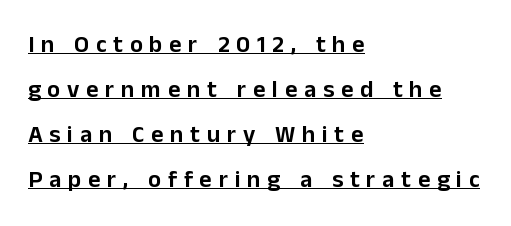
The image shows 24 px text type, upright; set left-aligned, line spacing 1.87x, unusually wide letter spacing (+0.28 em), underlined.
